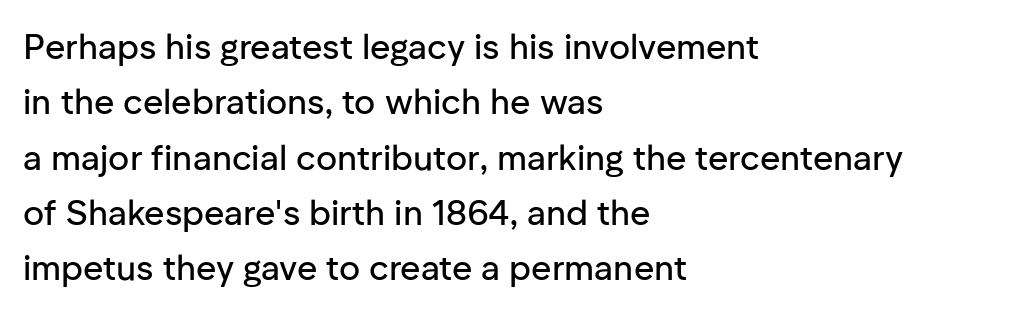
Q: Is the text italic (slanted)? A: No, it is upright.
Q: Is the typeface a serif or a sans-serif typeface? A: Sans-serif.
Q: Is the text underlined? A: No.
Q: How is the paragraph aligned? A: Left-aligned.
Q: Is the spacing between letters normal or unusually wide? A: Normal.
Q: Is the spacing between lines tight, normal or loose? A: Normal.
Q: Width (condensed, normal, or wide)? A: Normal.
Q: Stroke contrast? A: Low.
Q: x-height? A: Medium.
Q: Monospaced? A: No.
